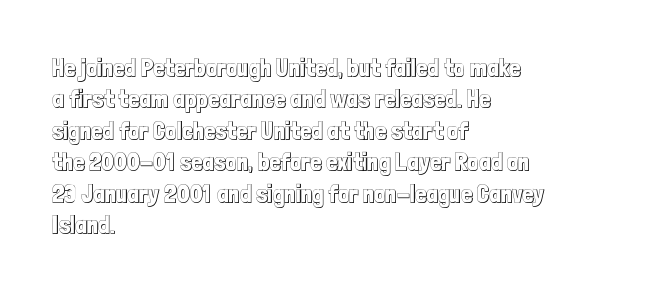
The image shows 25 px text type, upright; set left-aligned, normal line spacing (1.26x), normal letter spacing, not underlined.
